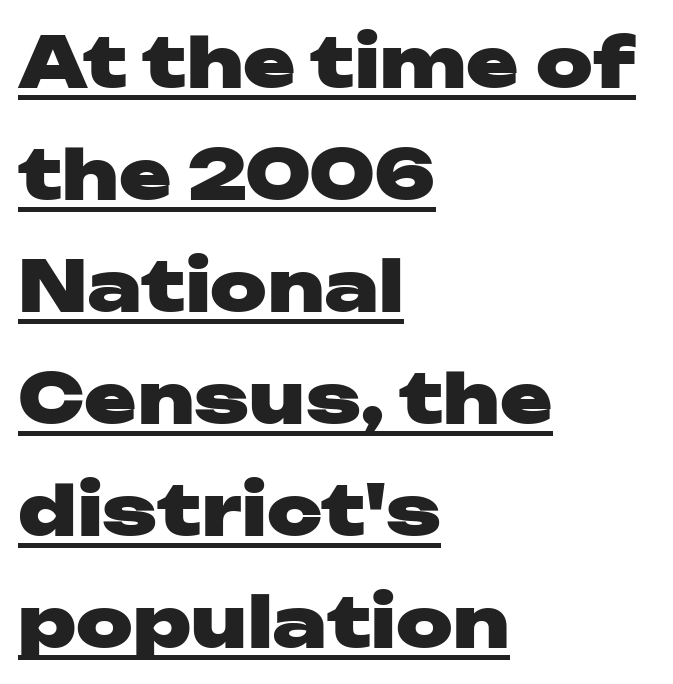
Varying glyph widths throughout — classic text-font behaviour. The paragraph shown leans on its left margin. Here the glyphs are tracked normally, forming tight word shapes. This is underlined copy, the kind a proofreader might mark for attention. The line-height multiplier appears to be the usual default.
